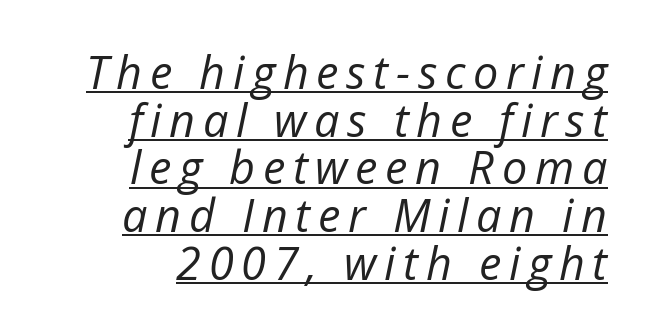
Is this a heavy cut? Hardly; it is regular or lighter. Looks like regular typesetting: each glyph gets only the width it needs. Notice how a bar underscores the lettering throughout. The leading is snug, giving the passage a crowded texture.
